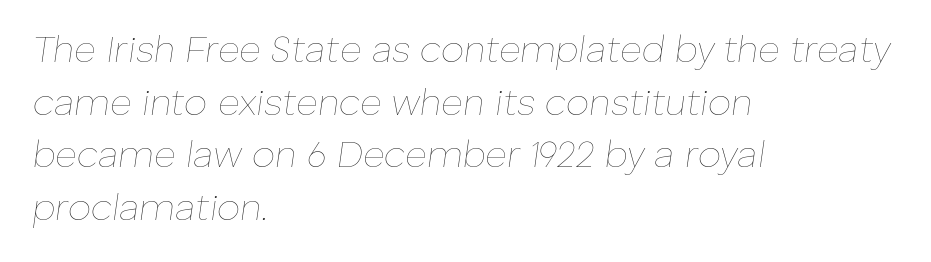
The space directly below the letters is spotless. Here the designer chose a conventional face with non-uniform glyph widths. This sample keeps an unexceptional amount of space between lines. Italic? Definitely — the glyphs are oblique.
